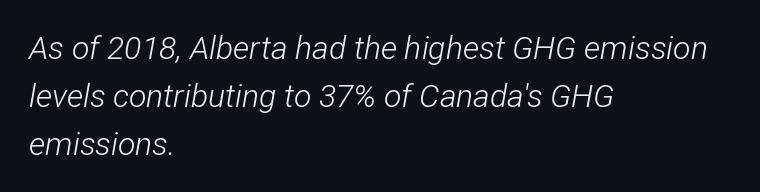
Notice how the stems are inclined rather than vertical — that's the hallmark of italics. The gaps between neighbouring characters are ordinary and unremarkable. These glyphs show unthickened strokes, regular width or finer. Plain, unruled lines of type. The face used here is proportionally spaced, like ordinary book or web type. The paragraph shown leans on its left margin.
